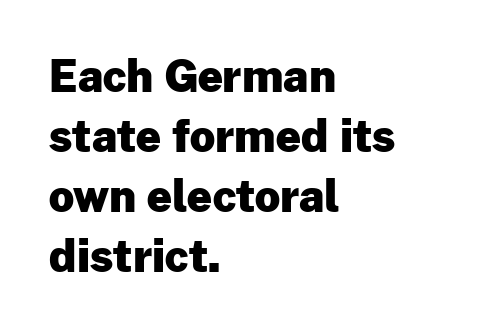
The face used here is proportionally spaced, like ordinary book or web type. The string is rendered with underlining switched off. The font's upright variant was chosen for this text. Horizontal alignment here is leftward, the default for most running prose. Plenty of ink on the page — the face is bold. Words appear dense and cohesive because spacing is normal.
